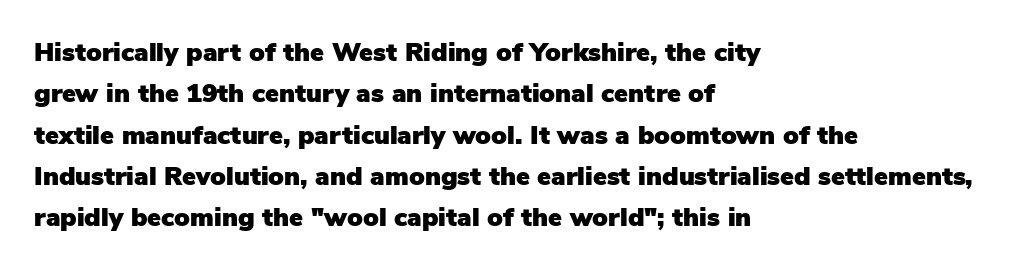
{"italic": "no", "underline": "no", "align": "left", "line_spacing": "normal", "line_spacing_ratio": 1.59, "letter_spacing": "normal", "letter_spacing_em": 0.0, "glyph_px": 26}
